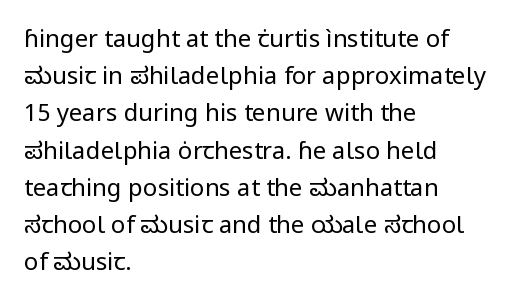
The image shows 24 px text type, upright; set left-aligned, normal line spacing (1.55x), normal letter spacing, not underlined.
